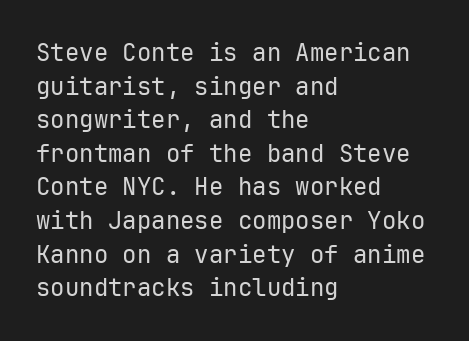
The image shows 24 px text type, upright; set left-aligned, normal line spacing (1.4x), normal letter spacing, not underlined.
